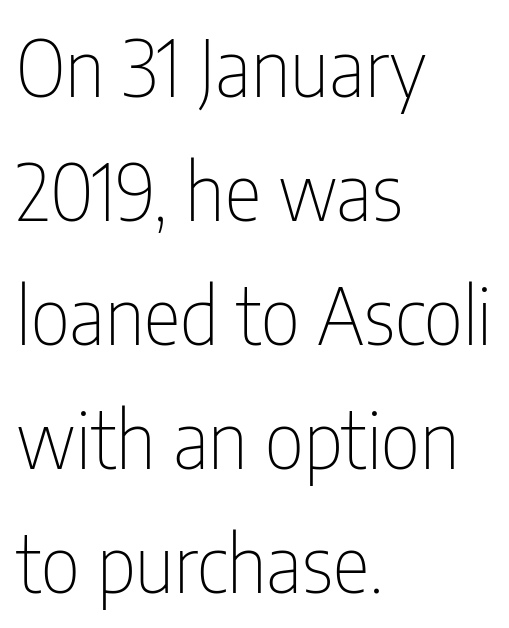
Q: Is the text bold? A: No.
Q: Is the text italic (slanted)? A: No, it is upright.
Q: Is the typeface a serif or a sans-serif typeface? A: Sans-serif.
Q: Is the text underlined? A: No.
Q: How is the paragraph aligned? A: Left-aligned.
Q: Is the spacing between letters normal or unusually wide? A: Normal.
Q: Is the spacing between lines tight, normal or loose? A: Normal.
Q: Width (condensed, normal, or wide)? A: Condensed.
Q: Stroke contrast? A: Low.
Q: x-height? A: Medium.
Q: Monospaced? A: No.
